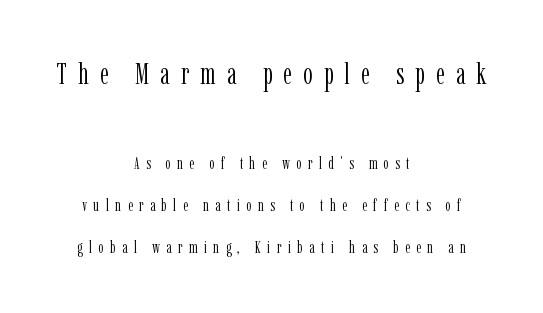
{"serif": "yes", "italic": "no", "bold": "no", "weight": "light", "width": "condensed", "stroke_contrast": "low", "x_height": "medium", "monospaced": "no", "underline": "no", "align": "center", "line_spacing": "loose", "line_spacing_ratio": 2.45, "letter_spacing": "wide", "letter_spacing_em": 0.37, "larger_block": "first", "size_ratio": 1.76, "glyph_px": 30}
